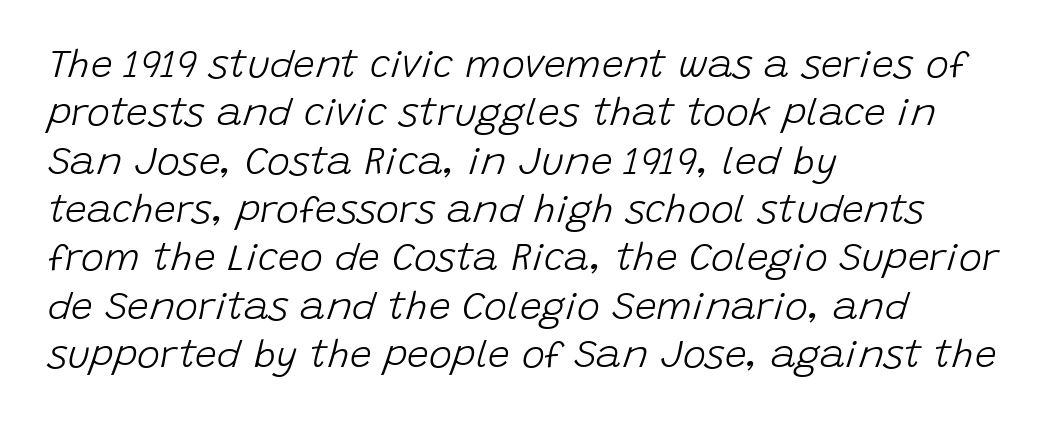
{"italic": "yes", "lean": "right", "slant_degrees": 15, "bold": "no", "weight": "light", "width": "normal", "stroke_contrast": "low", "x_height": "large", "monospaced": "no", "underline": "no", "align": "left", "line_spacing_ratio": 1.24, "letter_spacing": "normal", "letter_spacing_em": 0.0, "glyph_px": 39}
